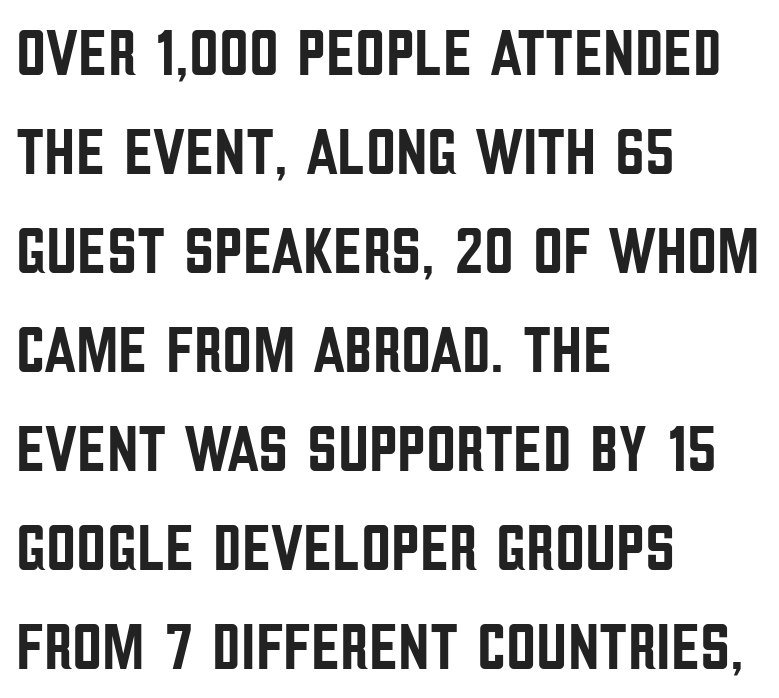
The image shows 66 px condensed sans-serif type, upright; set left-aligned, normal line spacing (1.5x), normal letter spacing, not underlined; low stroke contrast and a large x-height.
